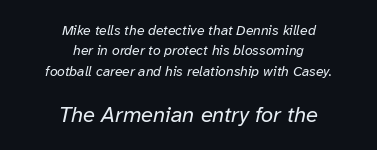
Q: Is the text bold? A: No.
Q: Is the text italic (slanted)? A: Yes, it leans right by about 12 degrees.
Q: Is the text underlined? A: No.
Q: How is the paragraph aligned? A: Centered.
Q: Is the spacing between letters normal or unusually wide? A: Normal.
Q: Is the spacing between lines tight, normal or loose? A: Normal.
Q: Which block of text is set in a larger size, the first (top) or the second (bottom)? A: The second (bottom) one.
